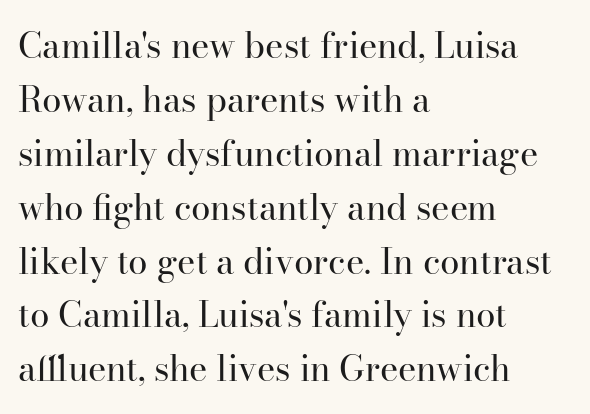
The space directly below the letters is spotless. A quiet, ordinary-to-light weight characterises the typeface. Character widths vary here, with narrow letters taking less room than wide ones. Left-aligned paragraph, ragged on the right. Is there much room between lines? A standard amount, neither cramped nor airy.
